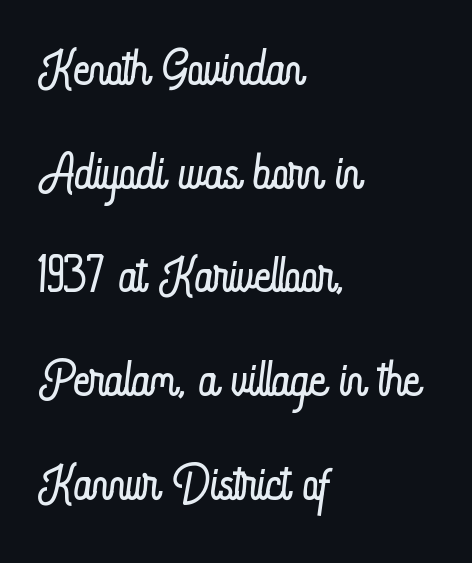
In terms of letterspacing, this is plain default setting. The baseline area is clear. Layout note: lines flush left. A light-to-regular cut is what we see here. The line-height multiplier appears to be the usual default.
